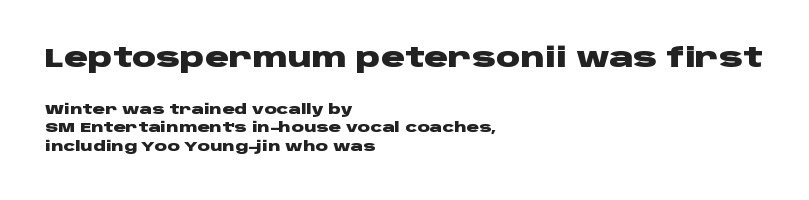
Q: Is the text bold? A: Yes.
Q: Is the text italic (slanted)? A: No, it is upright.
Q: Is the text underlined? A: No.
Q: How is the paragraph aligned? A: Left-aligned.
Q: Is the spacing between letters normal or unusually wide? A: Normal.
Q: Is the spacing between lines tight, normal or loose? A: Normal.
Q: Which block of text is set in a larger size, the first (top) or the second (bottom)? A: The first (top) one.
